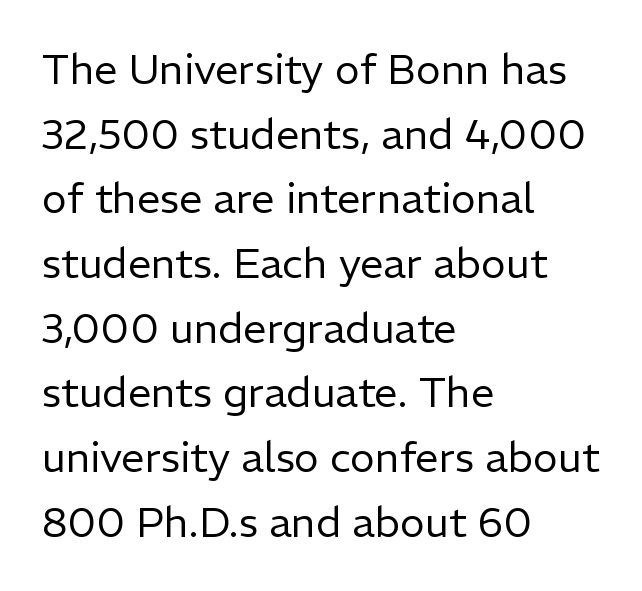
The image shows 42 px regular-weight sans-serif type, upright; set left-aligned, normal line spacing (1.54x), normal letter spacing, not underlined; low stroke contrast and a medium x-height.
